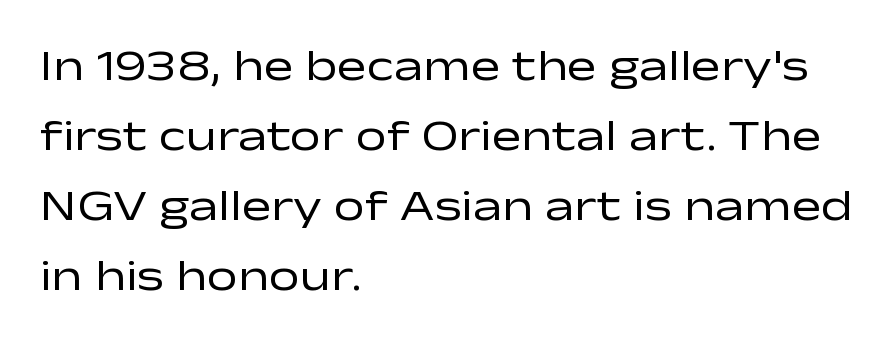
{"serif": "no", "italic": "no", "bold": "no", "weight": "regular", "width": "wide", "stroke_contrast": "low", "x_height": "medium", "monospaced": "no", "underline": "no", "align": "left", "line_spacing": "normal", "line_spacing_ratio": 1.59, "letter_spacing": "normal", "letter_spacing_em": 0.0, "glyph_px": 44}
